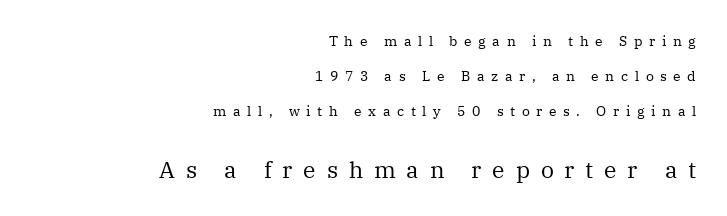
The image shows 23 px text type, upright; set right-aligned, loose line spacing (2.49x), unusually wide letter spacing (+0.47 em), not underlined; the second (bottom) block is 1.64x larger.
